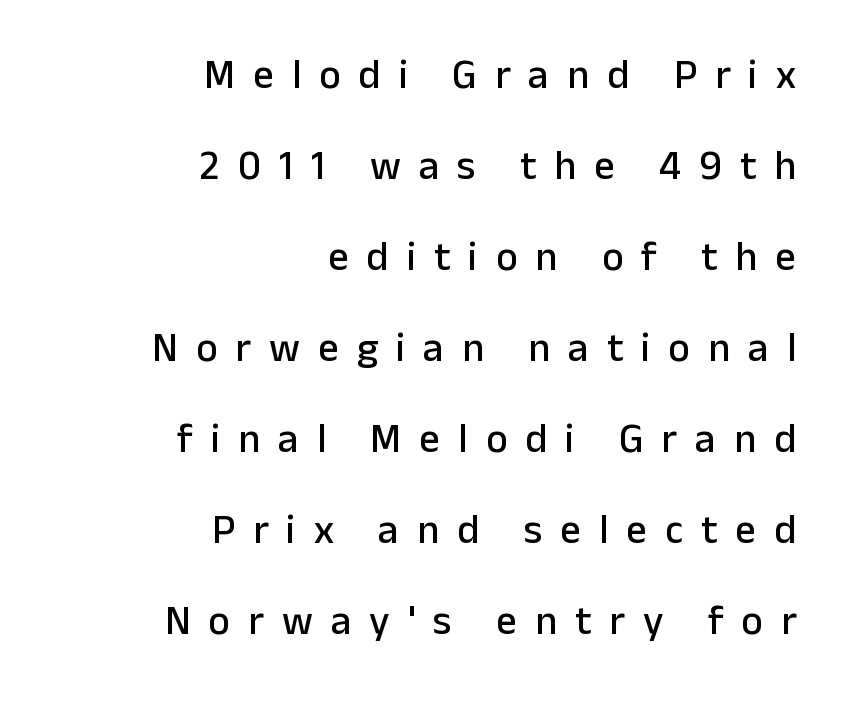
Q: Is the text italic (slanted)? A: No, it is upright.
Q: Is the typeface a serif or a sans-serif typeface? A: Sans-serif.
Q: Is the text underlined? A: No.
Q: How is the paragraph aligned? A: Right-aligned.
Q: Is the spacing between letters normal or unusually wide? A: Unusually wide.
Q: Is the spacing between lines tight, normal or loose? A: Loose.
Q: Width (condensed, normal, or wide)? A: Normal.
Q: Stroke contrast? A: Low.
Q: x-height? A: Medium.
Q: Monospaced? A: No.
